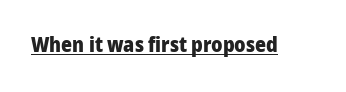
The image shows 21 px bold type, upright; set normal letter spacing, underlined.
